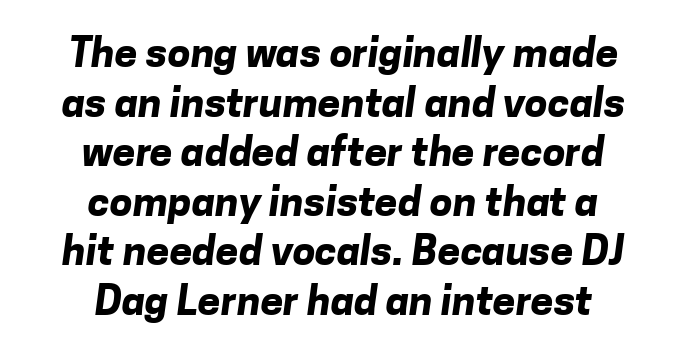
The image shows 41 px bold sans-serif type; set centered, line spacing 1.21x, normal letter spacing, not underlined; low stroke contrast and a medium x-height.
